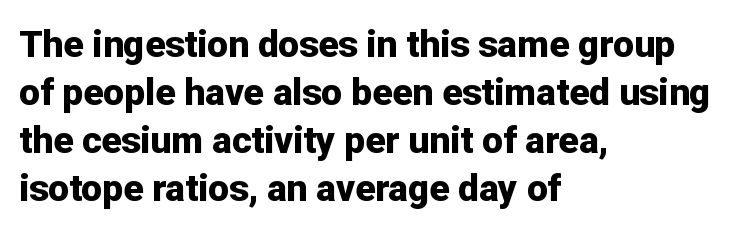
{"serif": "no", "italic": "no", "bold": "yes", "weight": "bold", "width": "normal", "stroke_contrast": "low", "x_height": "medium", "monospaced": "no", "underline": "no", "align": "left", "line_spacing": "normal", "line_spacing_ratio": 1.3, "letter_spacing": "normal", "letter_spacing_em": 0.0, "glyph_px": 37}
